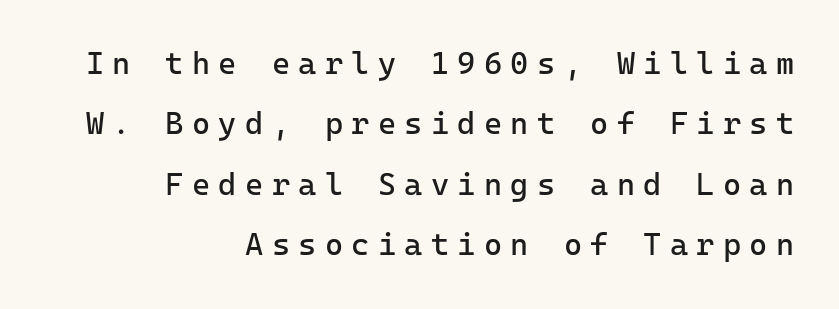
The letters stand upright; this is a roman face. Baseline-to-baseline distance is far greater than the letter height. The lines are quadded right. The glyphs are unaccompanied by any horizontal stroke below them. The line texture is sparse and dotted thanks to wide tracking.
